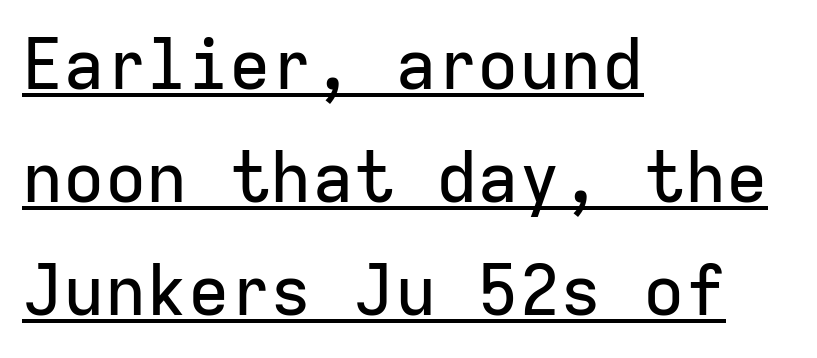
The image shows 69 px sans-serif type, upright, monospaced; set left-aligned, normal line spacing (1.64x), normal letter spacing, underlined; low stroke contrast and a medium x-height.
